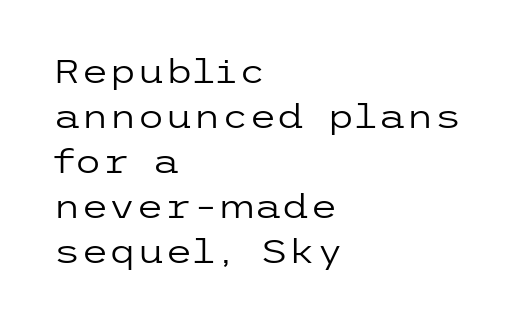
{"serif": "no", "italic": "no", "bold": "no", "weight": "regular", "width": "wide", "stroke_contrast": "low", "x_height": "medium", "underline": "no", "align": "left", "line_spacing": "normal", "line_spacing_ratio": 1.41, "letter_spacing": "normal", "letter_spacing_em": 0.0, "glyph_px": 32}
